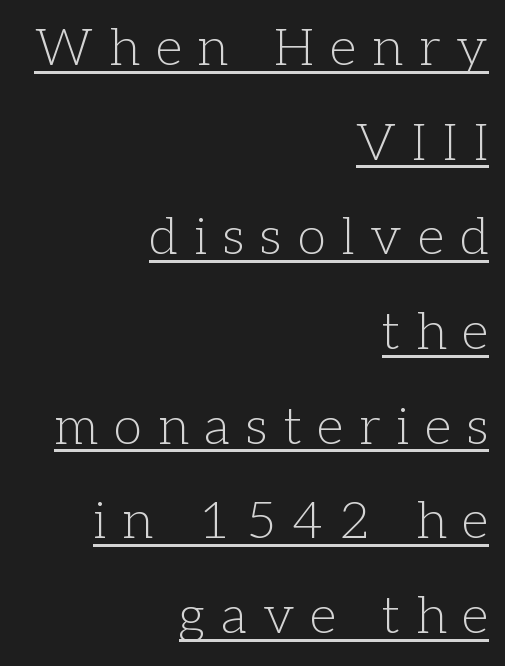
{"serif": "yes", "italic": "no", "bold": "no", "weight": "light", "width": "normal", "stroke_contrast": "low", "x_height": "medium", "monospaced": "no", "underline": "yes", "align": "right", "line_spacing_ratio": 1.82, "letter_spacing": "wide", "letter_spacing_em": 0.31, "glyph_px": 52}
